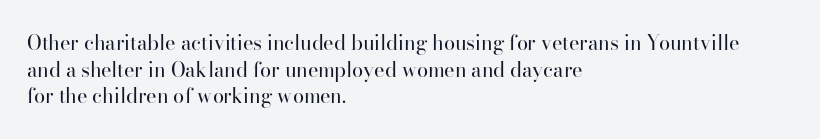
Q: Is the text bold? A: No.
Q: Is the text italic (slanted)? A: No, it is upright.
Q: Is the text underlined? A: No.
Q: How is the paragraph aligned? A: Left-aligned.
Q: Is the spacing between letters normal or unusually wide? A: Normal.
Q: Is the spacing between lines tight, normal or loose? A: Normal.
